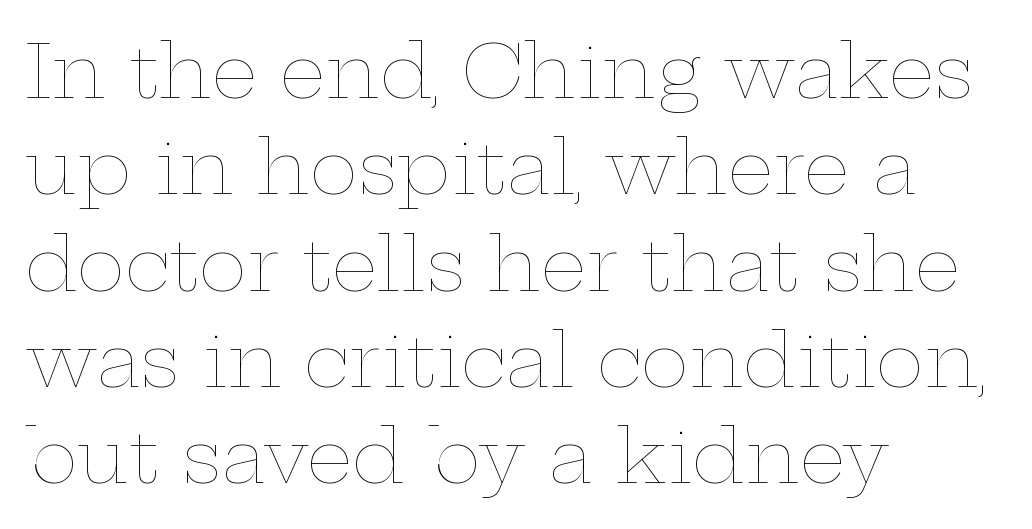
The image shows 73 px thin, wide type, upright; set left-aligned, normal line spacing (1.32x), normal letter spacing, not underlined; low stroke contrast and a medium x-height.
